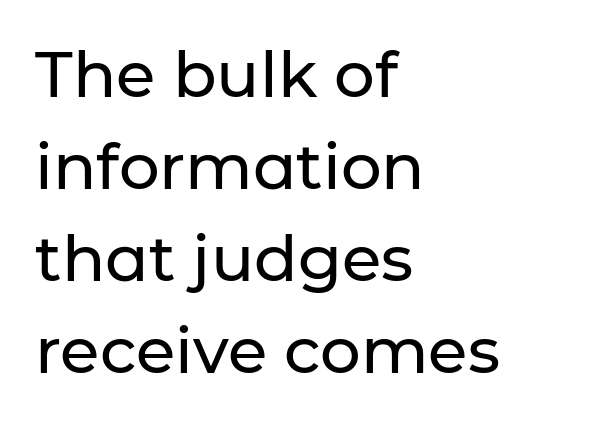
{"serif": "no", "italic": "no", "width": "normal", "stroke_contrast": "low", "x_height": "medium", "monospaced": "no", "underline": "no", "align": "left", "line_spacing": "normal", "line_spacing_ratio": 1.44, "letter_spacing": "normal", "letter_spacing_em": 0.0, "glyph_px": 64}
